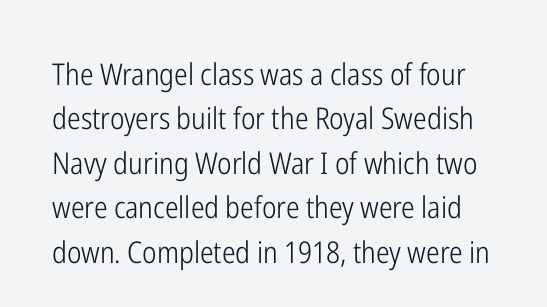
The image shows 30 px light, condensed sans-serif type, upright; set normal line spacing (1.48x), normal letter spacing, not underlined; low stroke contrast and a medium x-height.
